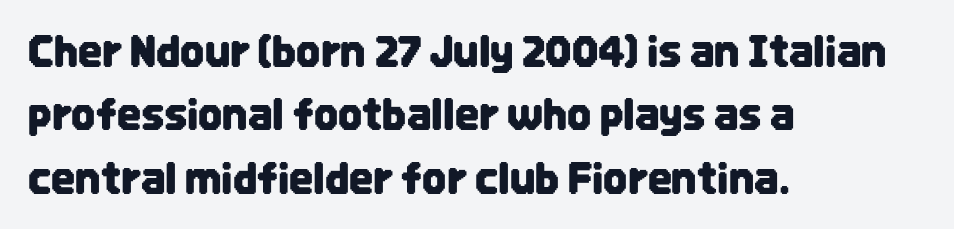
Q: Is the text italic (slanted)? A: No, it is upright.
Q: Is the typeface a serif or a sans-serif typeface? A: Sans-serif.
Q: Is the text underlined? A: No.
Q: How is the paragraph aligned? A: Left-aligned.
Q: Is the spacing between letters normal or unusually wide? A: Normal.
Q: Is the spacing between lines tight, normal or loose? A: Normal.
Q: Width (condensed, normal, or wide)? A: Condensed.
Q: Stroke contrast? A: Low.
Q: x-height? A: Large.
Q: Monospaced? A: No.
